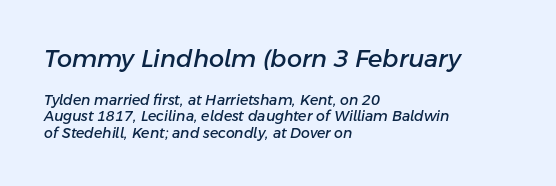
{"italic": "yes", "lean": "right", "slant_degrees": 11, "underline": "no", "align": "left", "line_spacing_ratio": 1.18, "letter_spacing": "normal", "letter_spacing_em": 0.0, "larger_block": "first", "size_ratio": 1.71, "glyph_px": 24}
